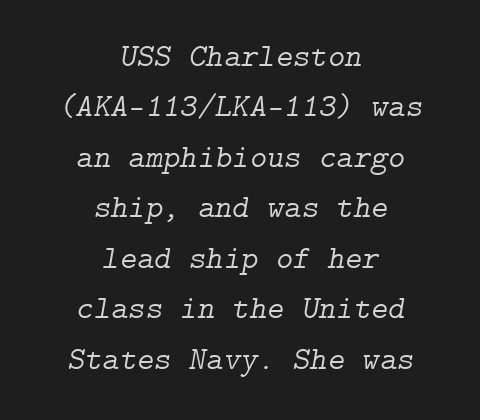
Q: Is the text bold? A: No.
Q: Is the text italic (slanted)? A: Yes, it leans right by about 9 degrees.
Q: Is the typeface a serif or a sans-serif typeface? A: Serif.
Q: Is the text underlined? A: No.
Q: How is the paragraph aligned? A: Centered.
Q: Is the spacing between letters normal or unusually wide? A: Normal.
Q: Is the spacing between lines tight, normal or loose? A: Normal.
Q: Width (condensed, normal, or wide)? A: Normal.
Q: Stroke contrast? A: Low.
Q: x-height? A: Medium.
